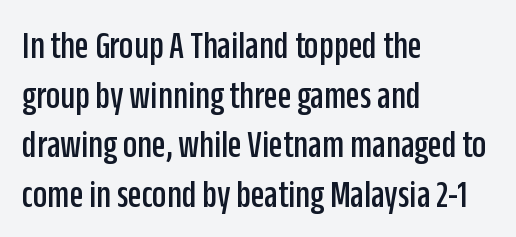
{"serif": "no", "italic": "no", "width": "condensed", "stroke_contrast": "low", "x_height": "large", "monospaced": "no", "underline": "no", "align": "left", "line_spacing_ratio": 1.24, "letter_spacing": "normal", "letter_spacing_em": 0.0, "glyph_px": 40}
